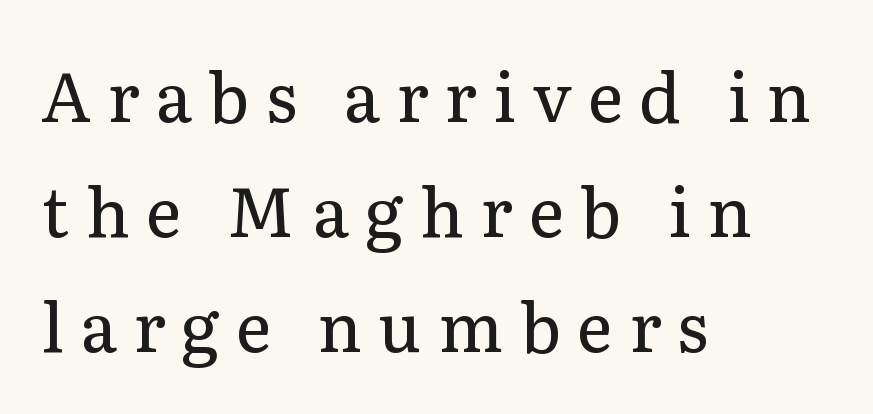
Q: Is the text bold? A: No.
Q: Is the text italic (slanted)? A: No, it is upright.
Q: Is the typeface a serif or a sans-serif typeface? A: Serif.
Q: Is the text underlined? A: No.
Q: How is the paragraph aligned? A: Left-aligned.
Q: Is the spacing between letters normal or unusually wide? A: Unusually wide.
Q: Is the spacing between lines tight, normal or loose? A: Normal.
Q: Width (condensed, normal, or wide)? A: Normal.
Q: Stroke contrast? A: Low.
Q: x-height? A: Medium.
Q: Monospaced? A: No.
